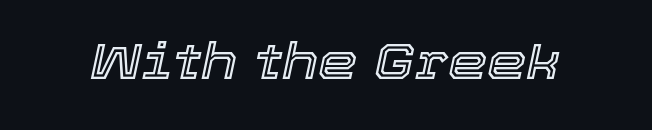
These lines are rendered in a variable-pitch font. Short note: letters normally spaced. Observe the lean: these are italic letterforms. Bare-footed words on every line.
